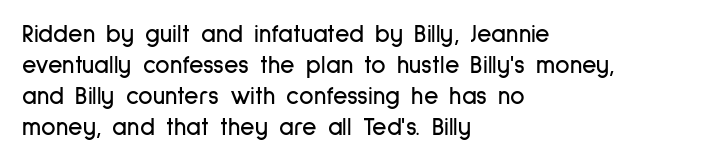
The image shows 25 px text type, upright; set left-aligned, line spacing 1.24x, normal letter spacing, not underlined.
